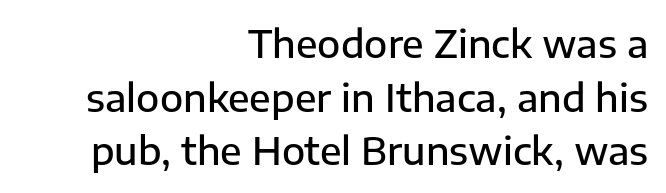
Q: Is the text bold? A: Semi-bold.
Q: Is the text italic (slanted)? A: No, it is upright.
Q: Is the typeface a serif or a sans-serif typeface? A: Sans-serif.
Q: Is the text underlined? A: No.
Q: How is the paragraph aligned? A: Right-aligned.
Q: Is the spacing between letters normal or unusually wide? A: Normal.
Q: Is the spacing between lines tight, normal or loose? A: Normal.
Q: Width (condensed, normal, or wide)? A: Normal.
Q: Stroke contrast? A: Low.
Q: x-height? A: Medium.
Q: Monospaced? A: No.
